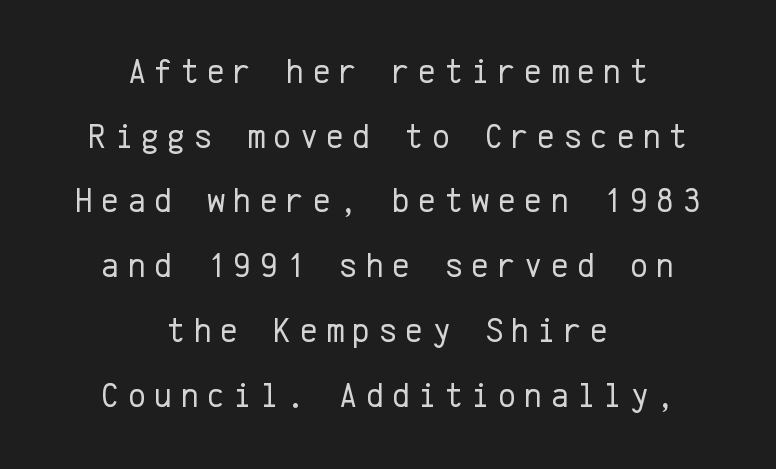
The image shows 35 px regular-weight sans-serif type, upright, monospaced; set centered, line spacing 1.85x, unusually wide letter spacing (+0.23 em), not underlined; low stroke contrast and a medium x-height.
